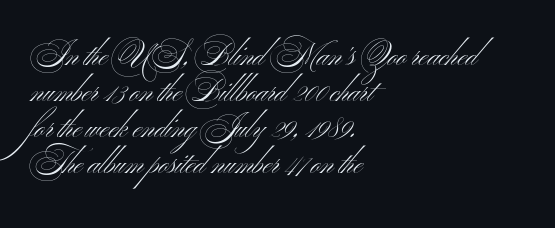
The image shows 30 px light, wide sans-serif type; set left-aligned, line spacing 1.2x, normal letter spacing, not underlined; medium stroke contrast and a small x-height.
